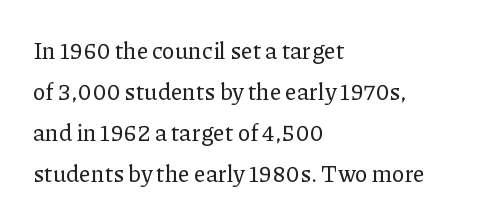
{"italic": "no", "underline": "no", "align": "left", "line_spacing_ratio": 1.78, "letter_spacing": "normal", "letter_spacing_em": 0.0, "glyph_px": 23}
